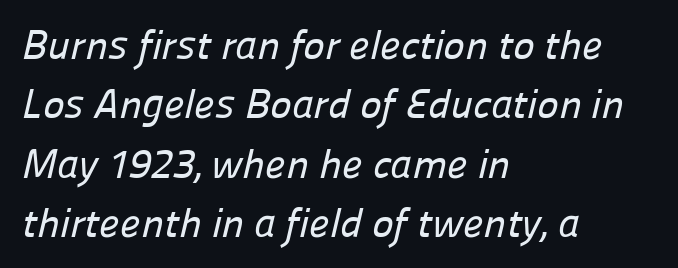
{"serif": "no", "width": "normal", "stroke_contrast": "low", "x_height": "medium", "monospaced": "no", "underline": "no", "align": "left", "line_spacing": "normal", "line_spacing_ratio": 1.45, "letter_spacing": "normal", "letter_spacing_em": 0.0, "glyph_px": 41}
